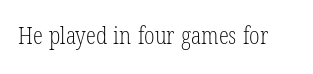
The image shows 23 px text type, upright; set normal letter spacing, not underlined.
